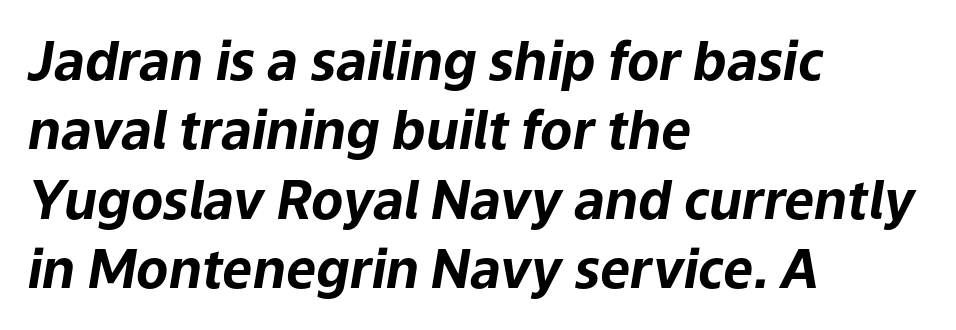
Q: Is the text bold? A: Yes.
Q: Is the text italic (slanted)? A: Yes, it leans right by about 9 degrees.
Q: Is the text underlined? A: No.
Q: How is the paragraph aligned? A: Left-aligned.
Q: Is the spacing between letters normal or unusually wide? A: Normal.
Q: Is the spacing between lines tight, normal or loose? A: Normal.
Q: Width (condensed, normal, or wide)? A: Normal.
Q: Stroke contrast? A: Low.
Q: x-height? A: Medium.
Q: Monospaced? A: No.
